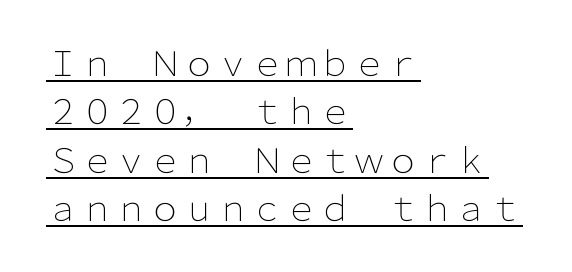
Every stem runs plumb, perpendicular to the baseline. The face looks like a standard text weight, possibly lighter. In terms of letterform style, serifs are entirely absent. Spacing verdict: proportional, widths tailored to each character. Interline gaps are of average width in this sample.
